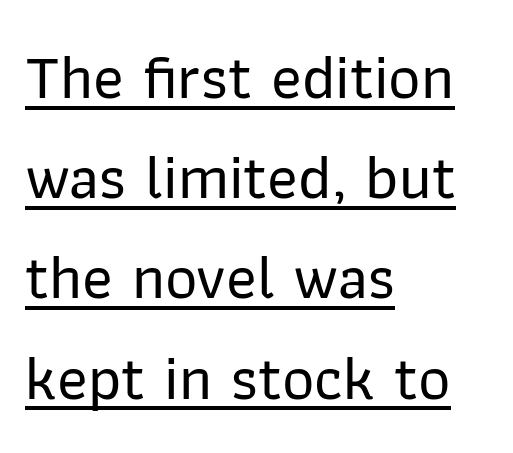
Q: Is the text italic (slanted)? A: No, it is upright.
Q: Is the typeface a serif or a sans-serif typeface? A: Sans-serif.
Q: Is the text underlined? A: Yes.
Q: How is the paragraph aligned? A: Left-aligned.
Q: Is the spacing between letters normal or unusually wide? A: Normal.
Q: Is the spacing between lines tight, normal or loose? A: Normal.
Q: Width (condensed, normal, or wide)? A: Normal.
Q: Stroke contrast? A: Low.
Q: x-height? A: Medium.
Q: Monospaced? A: No.
